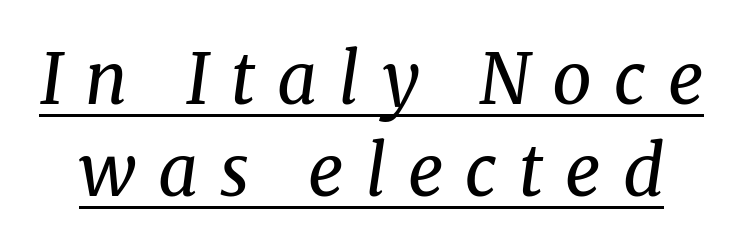
{"serif": "yes", "italic": "yes", "lean": "right", "slant_degrees": 8, "bold": "no", "weight": "regular", "width": "normal", "stroke_contrast": "medium", "x_height": "medium", "monospaced": "no", "underline": "yes", "line_spacing": "normal", "line_spacing_ratio": 1.32, "letter_spacing": "wide", "letter_spacing_em": 0.31, "glyph_px": 70}
